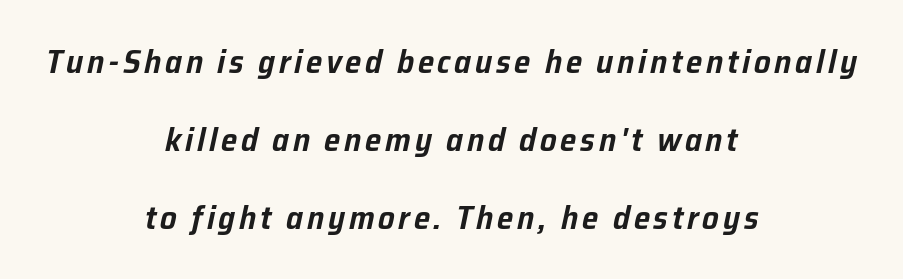
{"italic": "yes", "lean": "right", "slant_degrees": 12, "width": "normal", "stroke_contrast": "low", "x_height": "medium", "monospaced": "no", "underline": "no", "align": "center", "line_spacing": "loose", "line_spacing_ratio": 2.36, "glyph_px": 33}
